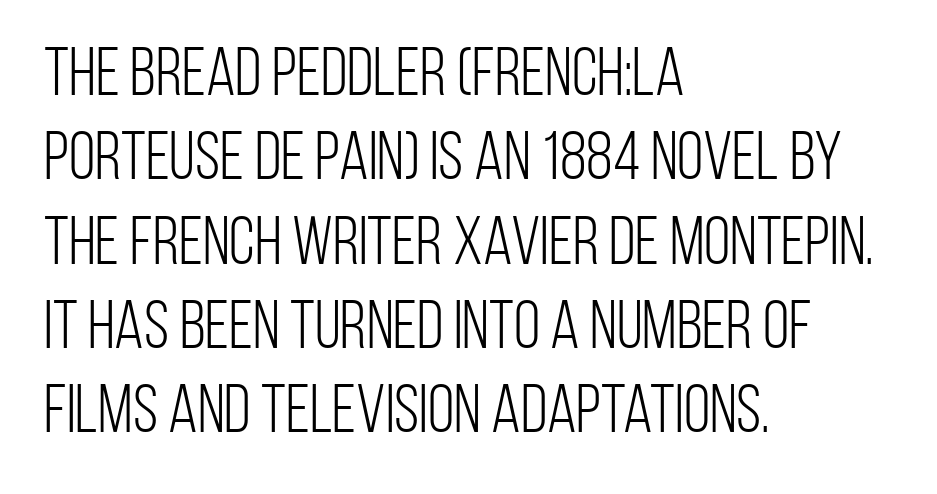
The image shows 68 px light, condensed sans-serif type, upright; set left-aligned, line spacing 1.24x, normal letter spacing, not underlined; low stroke contrast and a large x-height.
